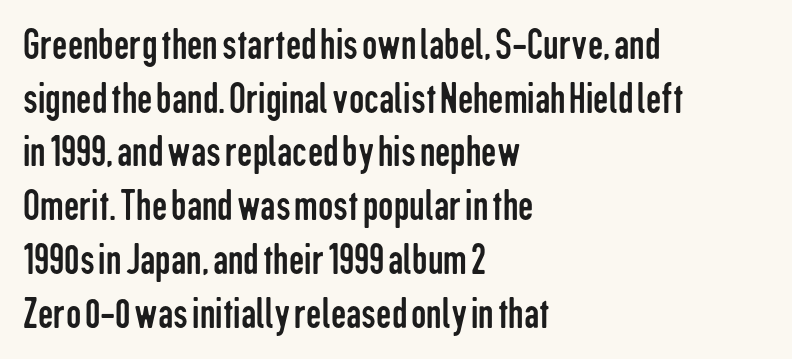
Q: Is the text bold? A: No.
Q: Is the text italic (slanted)? A: No, it is upright.
Q: Is the typeface a serif or a sans-serif typeface? A: Sans-serif.
Q: Is the text underlined? A: No.
Q: How is the paragraph aligned? A: Left-aligned.
Q: Is the spacing between letters normal or unusually wide? A: Normal.
Q: Is the spacing between lines tight, normal or loose? A: Normal.
Q: Width (condensed, normal, or wide)? A: Condensed.
Q: Stroke contrast? A: Low.
Q: x-height? A: Medium.
Q: Monospaced? A: No.
